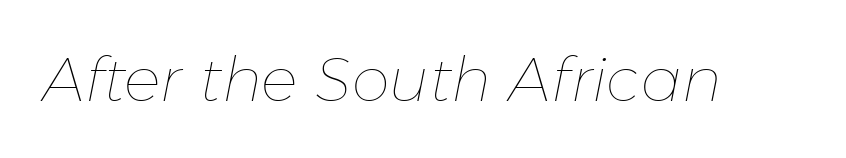
Q: Is the text bold? A: No.
Q: Is the text italic (slanted)? A: Yes, it leans right by about 11 degrees.
Q: Is the text underlined? A: No.
Q: Is the spacing between letters normal or unusually wide? A: Normal.
Q: Width (condensed, normal, or wide)? A: Normal.
Q: Stroke contrast? A: Low.
Q: x-height? A: Medium.
Q: Monospaced? A: No.
